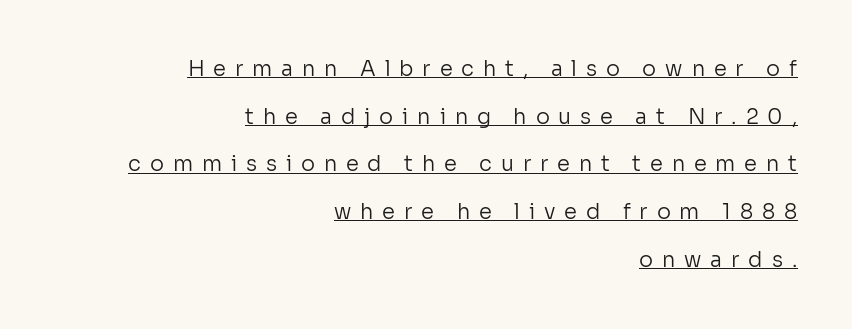
Caption: face not bold, strokes unweighted. The lines in this sample share a right terminus and differ only in where they begin. The space between consecutive lines is lavish. When letters stand straight like this, we call the style roman or upright. Compared with undecorated copy, this sample adds a rule below the words.
